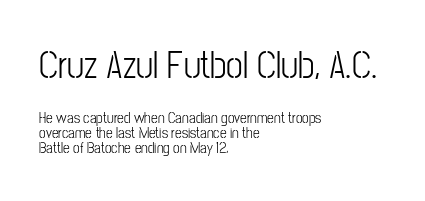
The image shows 38 px light, condensed sans-serif type, upright; set left-aligned, tight line spacing (1.0x), normal letter spacing, not underlined; the first (top) block is 2.53x larger; low stroke contrast and a medium x-height.
